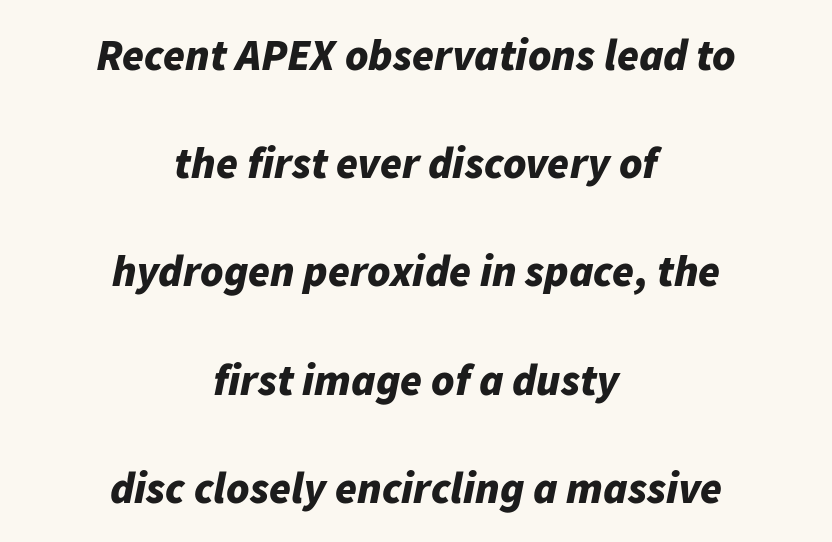
The image shows 44 px bold type, italic (leaning right); set centered, loose line spacing (2.46x), normal letter spacing, not underlined; low stroke contrast and a medium x-height.
